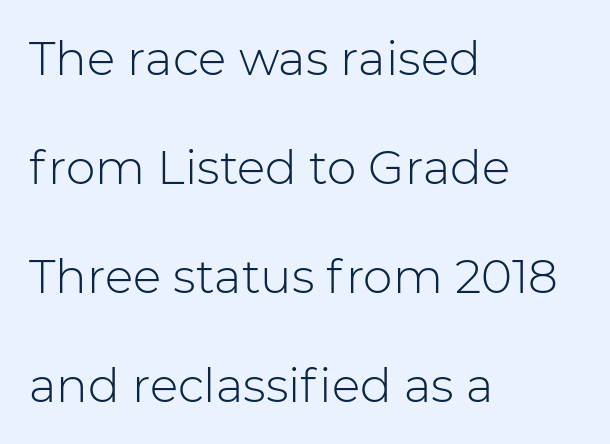
No letter is thick-stroked: the sample isn't bold. Any mark beneath the type? The region is blank. If you drew a ruler down the left edge, every line would touch it. Observe the absence of serifs on each vertical stroke in this sample. In terms of letterspacing, this is plain default setting. Characters remain perfectly vertical along every line.
